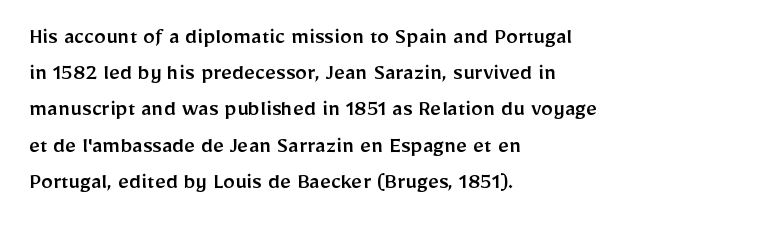
Leading: standard. Ascenders rise straight up at ninety degrees. Nobody drew a line under any word here. Here the glyphs are tracked normally, forming tight word shapes. All the whitespace from short lines collects on the right.
